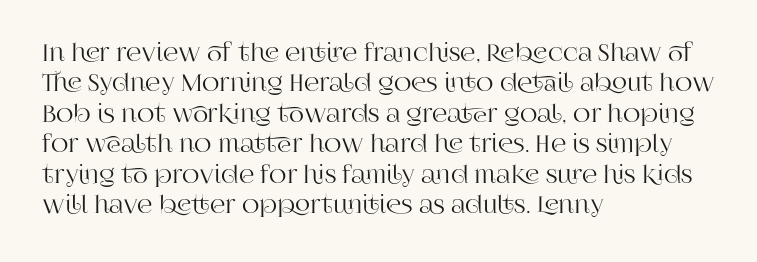
Q: Is the text italic (slanted)? A: No, it is upright.
Q: Is the text underlined? A: No.
Q: How is the paragraph aligned? A: Left-aligned.
Q: Is the spacing between letters normal or unusually wide? A: Normal.
Q: Is the spacing between lines tight, normal or loose? A: Normal.
